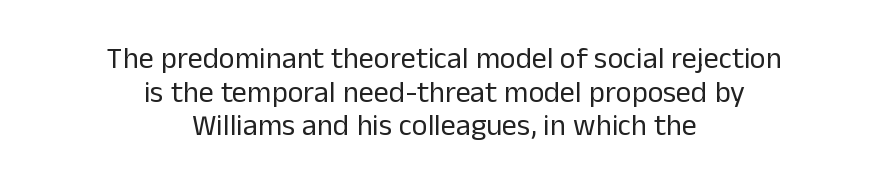
{"serif": "no", "italic": "no", "bold": "no", "weight": "regular", "width": "normal", "stroke_contrast": "low", "x_height": "medium", "monospaced": "no", "underline": "no", "align": "center", "line_spacing": "tight", "line_spacing_ratio": 1.12, "letter_spacing": "normal", "letter_spacing_em": 0.0, "glyph_px": 30}
